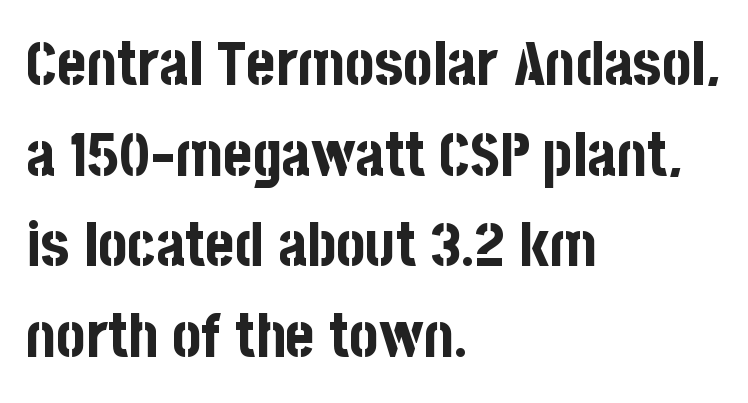
Q: Is the text bold? A: Yes.
Q: Is the text italic (slanted)? A: No, it is upright.
Q: Is the typeface a serif or a sans-serif typeface? A: Sans-serif.
Q: Is the text underlined? A: No.
Q: How is the paragraph aligned? A: Left-aligned.
Q: Is the spacing between letters normal or unusually wide? A: Normal.
Q: Is the spacing between lines tight, normal or loose? A: Normal.
Q: Width (condensed, normal, or wide)? A: Condensed.
Q: Stroke contrast? A: Low.
Q: x-height? A: Large.
Q: Monospaced? A: No.
